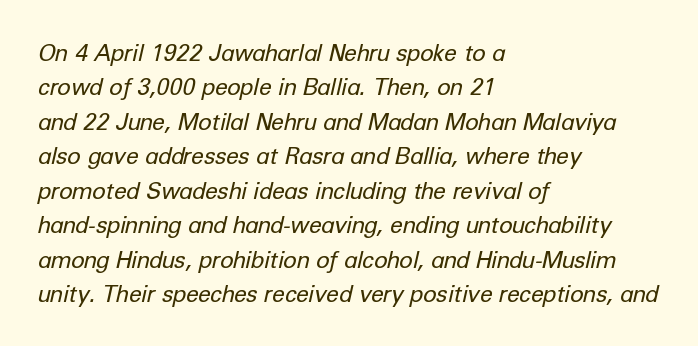
{"italic": "yes", "lean": "right", "slant_degrees": 12, "bold": "no", "underline": "no", "align": "left", "line_spacing": "normal", "line_spacing_ratio": 1.5, "letter_spacing": "normal", "letter_spacing_em": 0.0, "glyph_px": 23}
